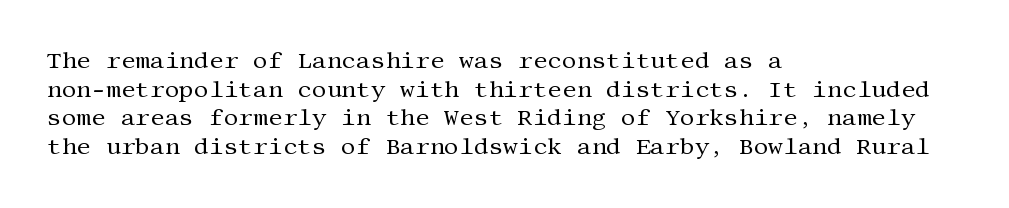
Q: Is the text bold? A: No.
Q: Is the text italic (slanted)? A: No, it is upright.
Q: Is the text underlined? A: No.
Q: How is the paragraph aligned? A: Left-aligned.
Q: Is the spacing between letters normal or unusually wide? A: Normal.
Q: Is the spacing between lines tight, normal or loose? A: Normal.
